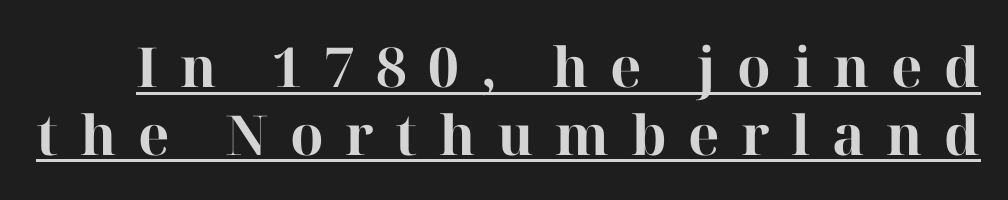
{"serif": "yes", "italic": "no", "bold": "yes", "weight": "bold", "width": "normal", "stroke_contrast": "high", "x_height": "medium", "monospaced": "no", "underline": "yes", "line_spacing_ratio": 1.23, "letter_spacing": "wide", "letter_spacing_em": 0.39, "glyph_px": 55}
